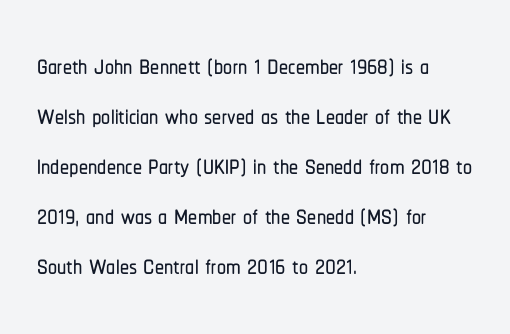
The image shows 36 px condensed sans-serif type, upright; set left-aligned, normal line spacing (1.39x), normal letter spacing, not underlined; low stroke contrast and a medium x-height.
